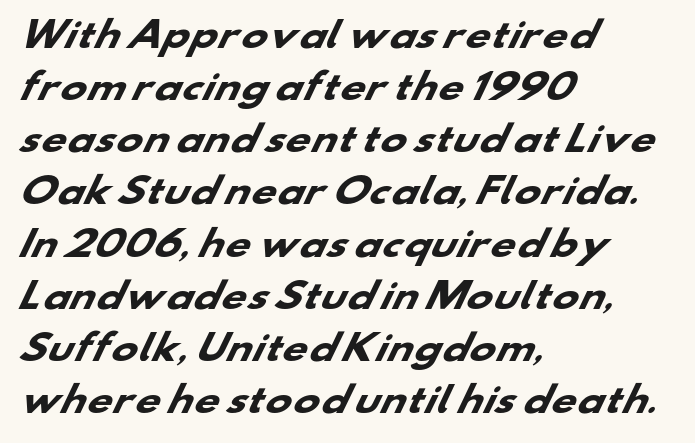
Compared with typical body copy, the letter spacing here is the same. Is this a sans? Yes — the strokes have no serifs. All the whitespace from short lines collects on the right. Spacing verdict: proportional, widths tailored to each character.
